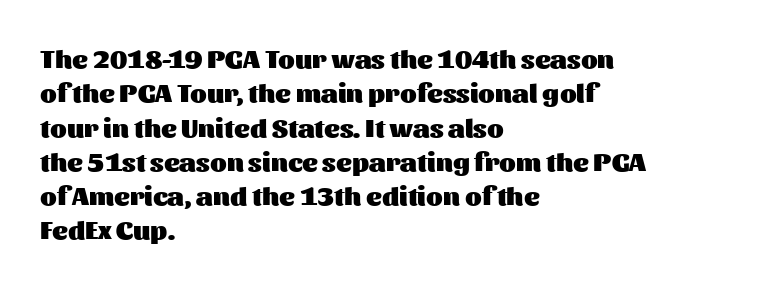
A typesetter would mark this as roman, not italic. Does the copy run flush right? No — it runs flush left. These words are printed bold, with thick strokes throughout. Successive baselines arrive at the customary interval. Caption: standard tracking, unaltered.
